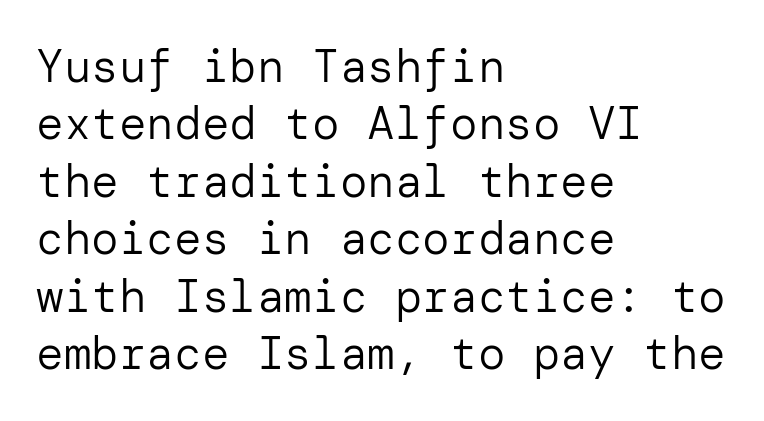
Vertically, the passage feels balanced, rows spaced as you'd expect. The typography opts for an upright posture over an oblique one. Caption: multi-line text, flush left, ragged right. The typeface has the unassuming heft of standard copy or less. The letters sit at their default tracking, neither squeezed nor spread. Is this a sans? Yes — the strokes have no serifs.
